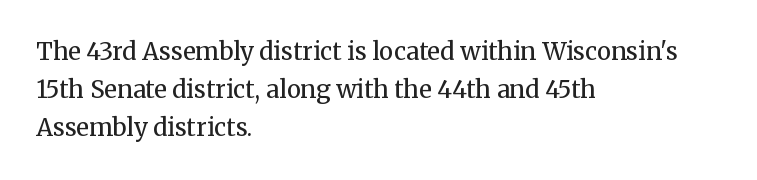
The image shows 24 px text type, upright; set left-aligned, normal line spacing (1.59x), normal letter spacing, not underlined.
